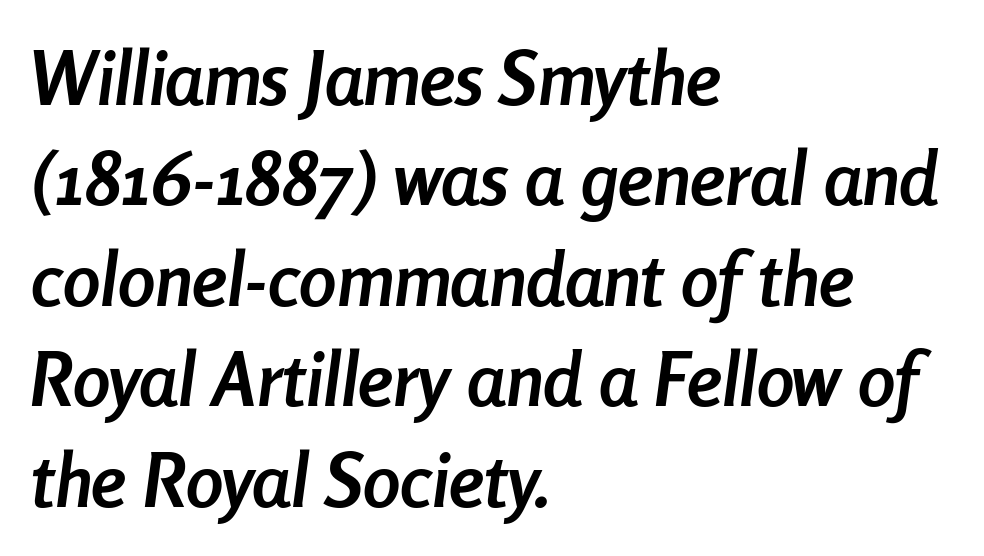
The whole block is typeset with a tilt. The glyphs are unaccompanied by any horizontal stroke below them. Reading down the block, your eye returns to a fixed left position each line. The passage shown is typed in a proportional face where columns would drift. How are the letters spaced? Ordinarily, with no added tracking. A normal amount of white space separates one row of letters from the next.
